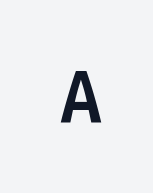
The lettering stays uniformly vertical, giving the passage a roman look. Typographically, this falls in the sans-serif category. The glyphs have the mass of a demibold cut, below bold. The rendering uses typewriter-style spacing with identical character cells. Quick note: underline off. Default kerning and tracking; the words read as compact shapes.
